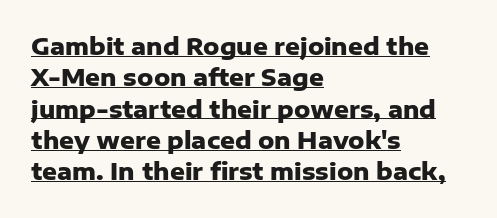
{"italic": "no", "bold": "yes", "underline": "yes", "align": "left", "line_spacing": "normal", "line_spacing_ratio": 1.36, "letter_spacing": "normal", "letter_spacing_em": 0.0, "glyph_px": 23}
